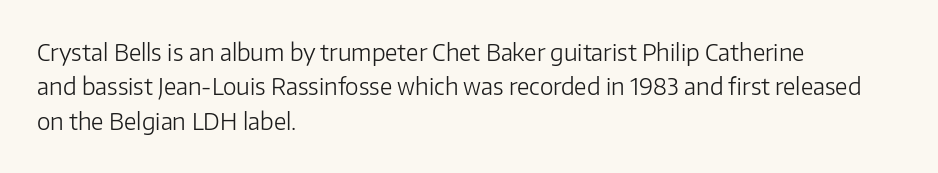
Q: Is the text bold? A: No.
Q: Is the text italic (slanted)? A: No, it is upright.
Q: Is the text underlined? A: No.
Q: How is the paragraph aligned? A: Left-aligned.
Q: Is the spacing between letters normal or unusually wide? A: Normal.
Q: Is the spacing between lines tight, normal or loose? A: Normal.
